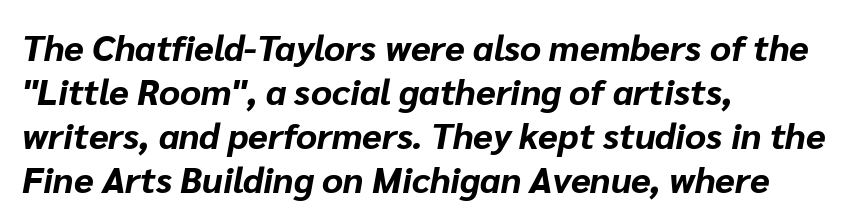
Q: Is the text bold? A: Yes.
Q: Is the text italic (slanted)? A: Yes, it leans right by about 10 degrees.
Q: Is the text underlined? A: No.
Q: How is the paragraph aligned? A: Left-aligned.
Q: Is the spacing between letters normal or unusually wide? A: Normal.
Q: Width (condensed, normal, or wide)? A: Normal.
Q: Stroke contrast? A: Low.
Q: x-height? A: Medium.
Q: Monospaced? A: No.
